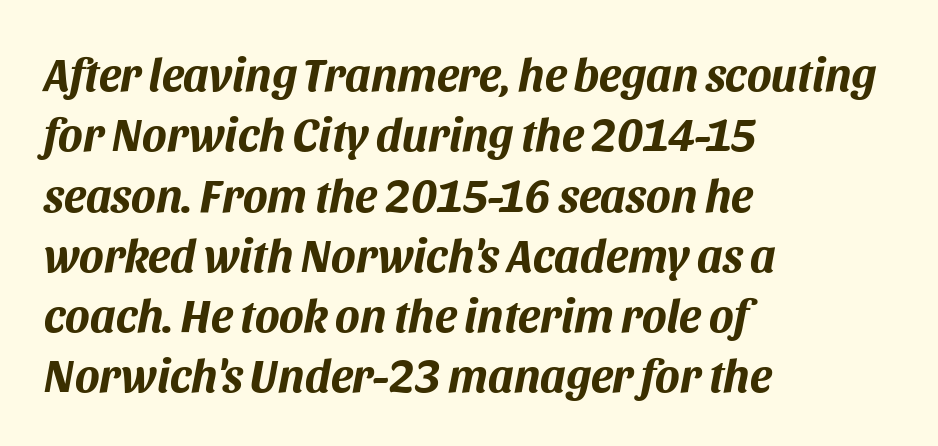
Q: Is the text bold? A: Yes.
Q: Is the text italic (slanted)? A: Yes, it leans right by about 11 degrees.
Q: Is the text underlined? A: No.
Q: How is the paragraph aligned? A: Left-aligned.
Q: Is the spacing between letters normal or unusually wide? A: Normal.
Q: Is the spacing between lines tight, normal or loose? A: Normal.
Q: Width (condensed, normal, or wide)? A: Normal.
Q: Stroke contrast? A: Medium.
Q: x-height? A: Large.
Q: Monospaced? A: No.
